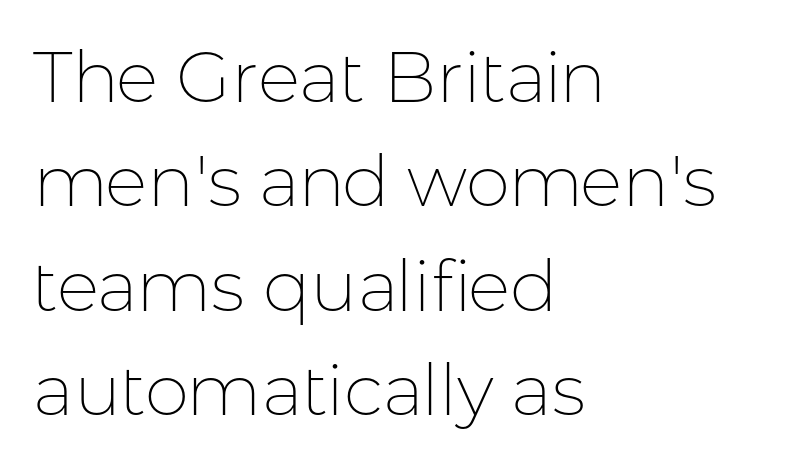
Q: Is the text bold? A: No.
Q: Is the text italic (slanted)? A: No, it is upright.
Q: Is the typeface a serif or a sans-serif typeface? A: Sans-serif.
Q: Is the text underlined? A: No.
Q: How is the paragraph aligned? A: Left-aligned.
Q: Is the spacing between letters normal or unusually wide? A: Normal.
Q: Is the spacing between lines tight, normal or loose? A: Normal.
Q: Width (condensed, normal, or wide)? A: Normal.
Q: Stroke contrast? A: Low.
Q: x-height? A: Medium.
Q: Monospaced? A: No.
